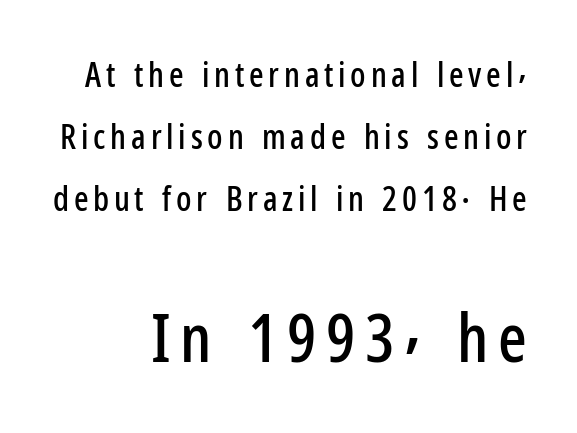
The image shows 67 px condensed sans-serif type, upright; set right-aligned, line spacing 1.83x, not underlined; the second (bottom) block is 1.97x larger; low stroke contrast and a medium x-height.
